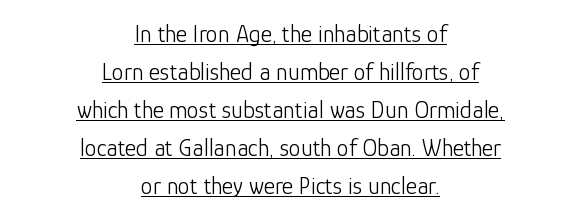
{"italic": "no", "bold": "no", "underline": "yes", "align": "center", "line_spacing": "normal", "line_spacing_ratio": 1.58, "letter_spacing": "normal", "letter_spacing_em": 0.0, "glyph_px": 24}
